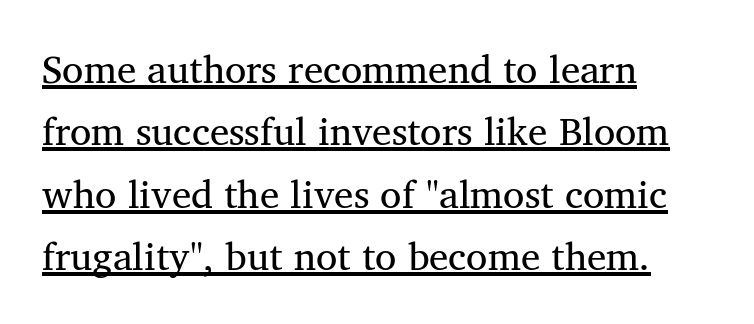
{"serif": "yes", "italic": "no", "width": "normal", "stroke_contrast": "medium", "x_height": "medium", "monospaced": "no", "underline": "yes", "align": "left", "line_spacing": "normal", "line_spacing_ratio": 1.6, "letter_spacing": "normal", "letter_spacing_em": 0.0, "glyph_px": 39}
